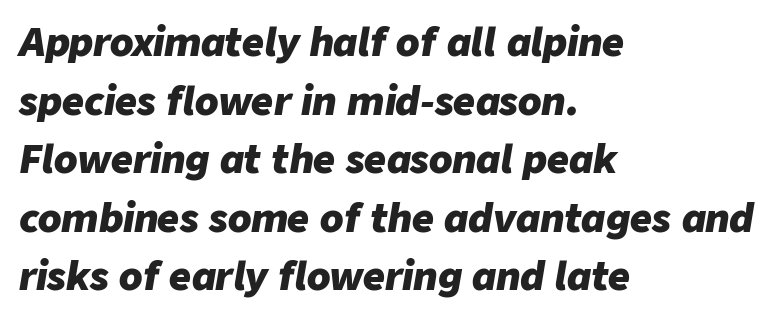
{"italic": "yes", "lean": "right", "slant_degrees": 9, "bold": "yes", "weight": "heavy", "width": "normal", "stroke_contrast": "low", "x_height": "medium", "monospaced": "no", "underline": "no", "align": "left", "line_spacing": "normal", "line_spacing_ratio": 1.54, "letter_spacing": "normal", "letter_spacing_em": 0.0, "glyph_px": 38}
